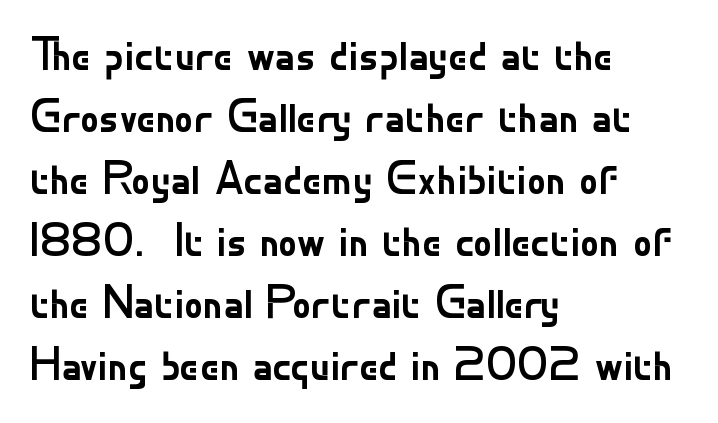
The image shows 48 px regular-weight sans-serif type, upright; set left-aligned, normal line spacing (1.29x), normal letter spacing, not underlined; low stroke contrast and a small x-height.
